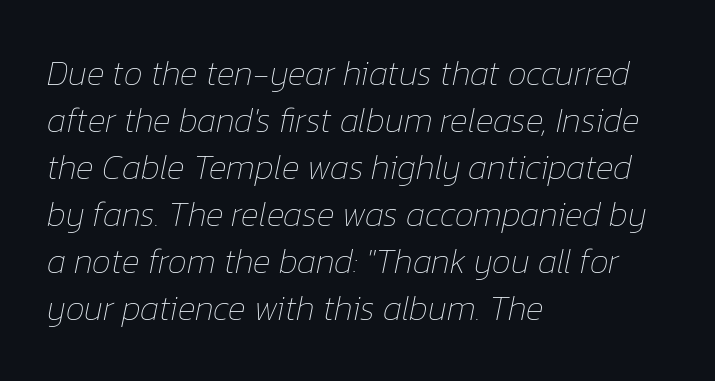
The image shows 34 px thin type, italic (leaning right); set left-aligned, normal line spacing (1.38x), normal letter spacing, not underlined; low stroke contrast and a medium x-height.
